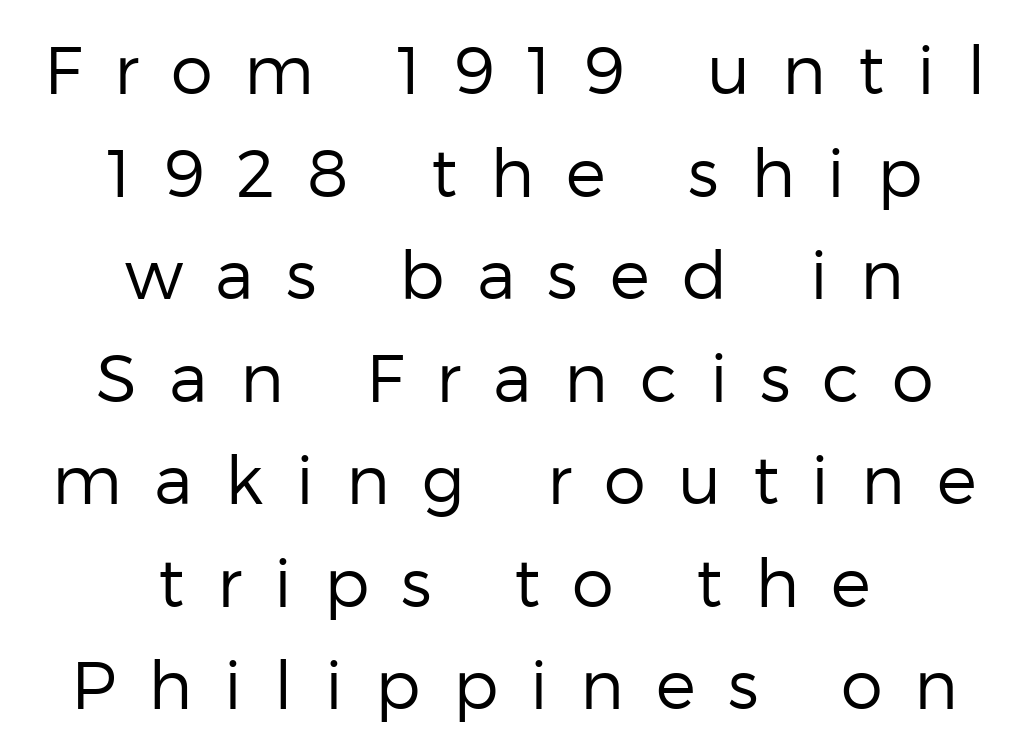
Weight class: somewhere from thin through regular. The face used here is proportionally spaced, like ordinary book or web type. Baseline-to-baseline distance is the conventional proportion of letter height. Layout note: lines centered. Letterform terminals end flat and unadorned throughout the passage.
